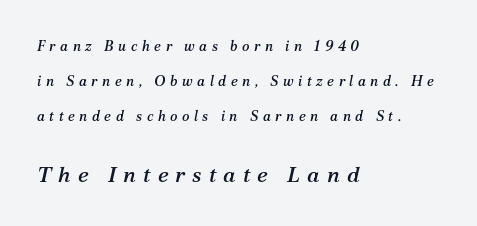
{"italic": "yes", "lean": "right", "slant_degrees": 12, "underline": "no", "align": "left", "line_spacing": "loose", "line_spacing_ratio": 2.5, "letter_spacing": "wide", "letter_spacing_em": 0.32, "larger_block": "second", "size_ratio": 1.57, "glyph_px": 22}
